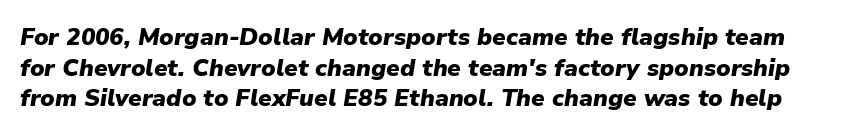
The passage shown has conventional tracking throughout. The glyphs look as if they've been sheared to an angle. Each glyph is drawn with heavy, bold strokes. Students, observe: this is what conventionally led text looks like. Just letters on the line, the space beneath them empty.
